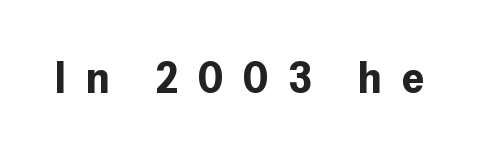
{"serif": "no", "italic": "no", "bold": "yes", "weight": "bold", "width": "normal", "stroke_contrast": "low", "x_height": "medium", "monospaced": "no", "underline": "no", "letter_spacing": "wide", "letter_spacing_em": 0.45, "glyph_px": 44}
